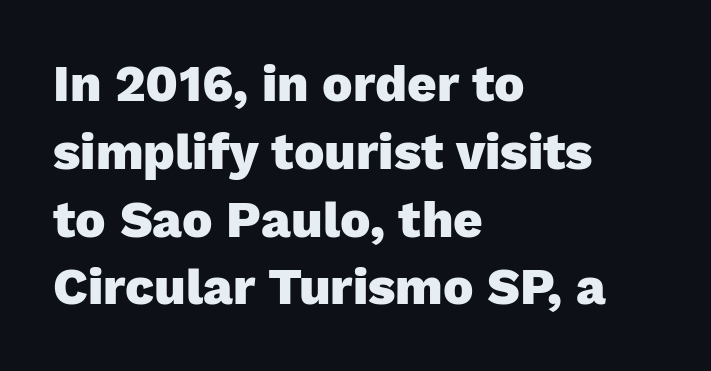
The image shows 51 px heavy sans-serif type, upright; set left-aligned, normal line spacing (1.33x), normal letter spacing, not underlined; low stroke contrast and a medium x-height.
